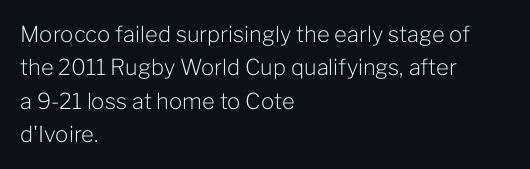
{"italic": "no", "bold": "no", "underline": "no", "align": "left", "line_spacing": "normal", "line_spacing_ratio": 1.52, "letter_spacing": "normal", "letter_spacing_em": 0.0, "glyph_px": 22}
